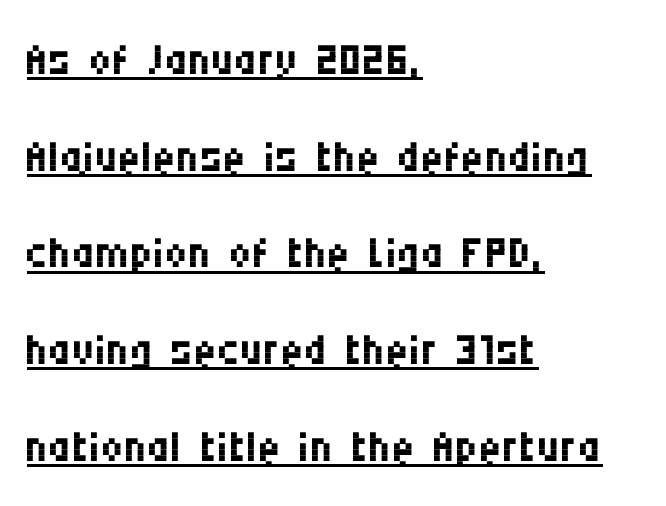
The image shows 64 px regular-weight, condensed sans-serif type, upright; set left-aligned, normal line spacing (1.51x), normal letter spacing, underlined; medium stroke contrast and a large x-height.
